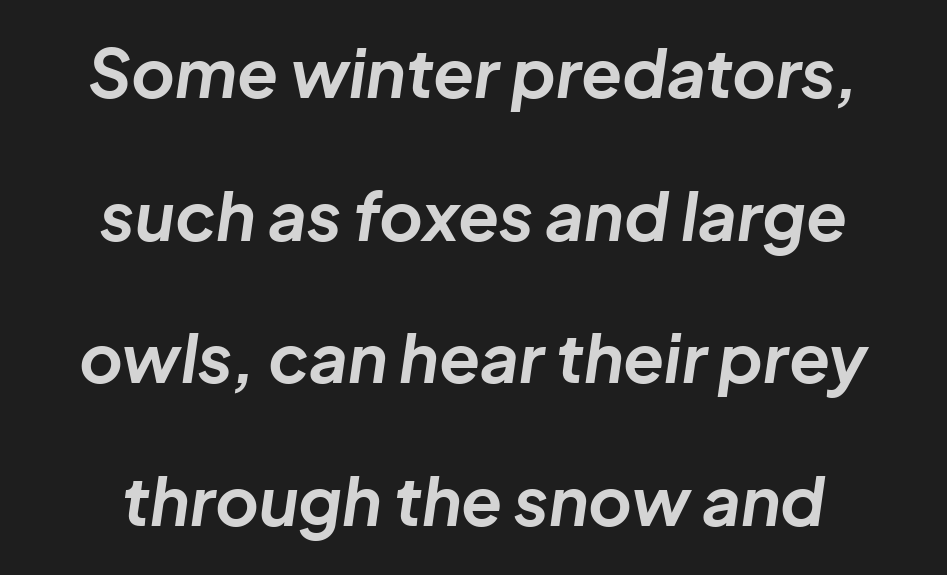
Q: Is the text bold? A: Yes.
Q: Is the text italic (slanted)? A: Yes, it leans right by about 8 degrees.
Q: Is the text underlined? A: No.
Q: How is the paragraph aligned? A: Centered.
Q: Is the spacing between letters normal or unusually wide? A: Normal.
Q: Is the spacing between lines tight, normal or loose? A: Loose.
Q: Width (condensed, normal, or wide)? A: Normal.
Q: Stroke contrast? A: Low.
Q: x-height? A: Medium.
Q: Monospaced? A: No.
